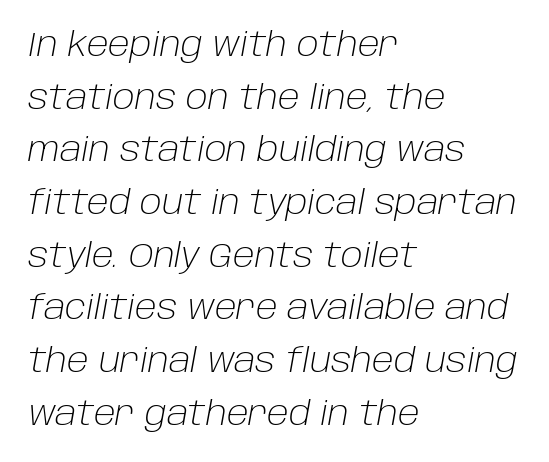
The whole block is typeset with a tilt. The letters advance in unequal steps, a hallmark of proportional type. Unmarked baselines from the first word to the last. The cut favours lightness, reaching ordinary text weight at its darkest. Where is the straight margin? On the left.
